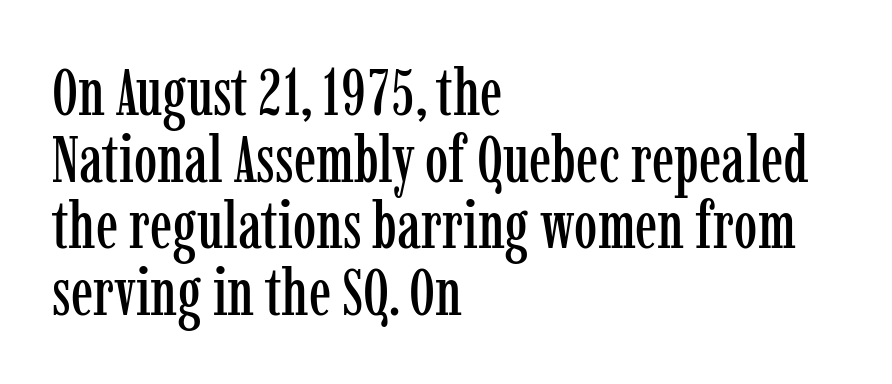
Q: Is the text italic (slanted)? A: No, it is upright.
Q: Is the typeface a serif or a sans-serif typeface? A: Serif.
Q: Is the text underlined? A: No.
Q: How is the paragraph aligned? A: Left-aligned.
Q: Is the spacing between letters normal or unusually wide? A: Normal.
Q: Is the spacing between lines tight, normal or loose? A: Tight.
Q: Width (condensed, normal, or wide)? A: Condensed.
Q: Stroke contrast? A: Low.
Q: x-height? A: Medium.
Q: Monospaced? A: No.
